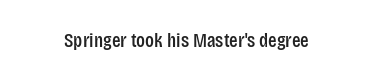
The image shows 20 px text type, upright; set normal letter spacing, not underlined.
